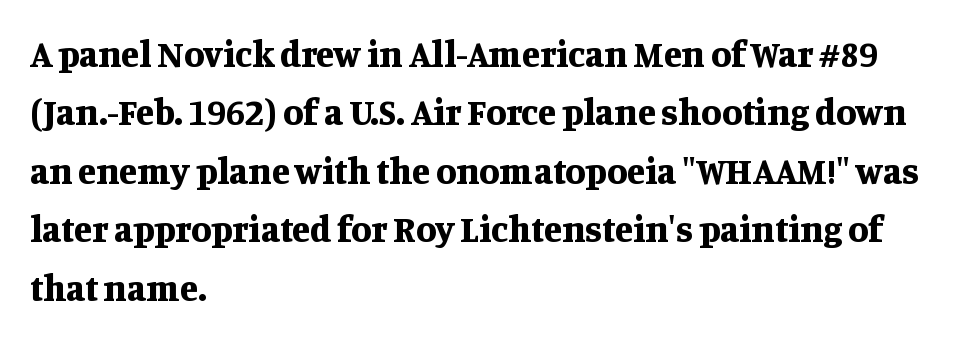
The image shows 37 px bold serif type, upright; set left-aligned, normal line spacing (1.58x), normal letter spacing, not underlined; medium stroke contrast and a large x-height.
